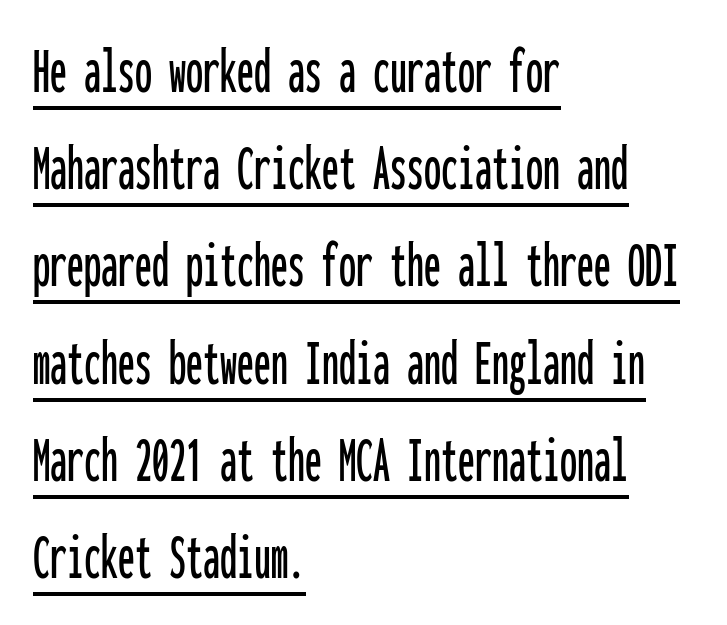
Q: Is the text italic (slanted)? A: No, it is upright.
Q: Is the typeface a serif or a sans-serif typeface? A: Sans-serif.
Q: Is the text underlined? A: Yes.
Q: How is the paragraph aligned? A: Left-aligned.
Q: Is the spacing between letters normal or unusually wide? A: Normal.
Q: Is the spacing between lines tight, normal or loose? A: Normal.
Q: Width (condensed, normal, or wide)? A: Condensed.
Q: Stroke contrast? A: Low.
Q: x-height? A: Medium.
Q: Monospaced? A: Yes.
